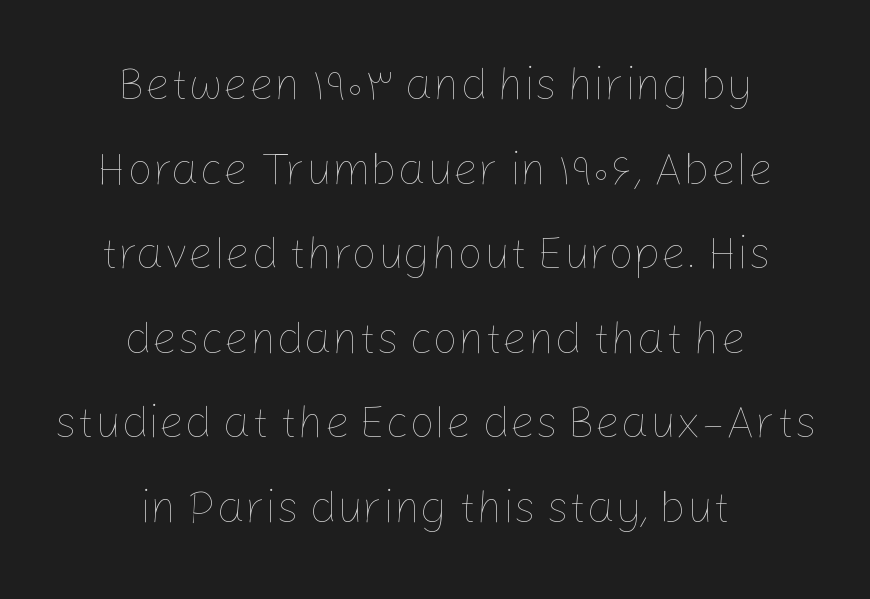
{"italic": "no", "bold": "no", "weight": "thin", "width": "normal", "stroke_contrast": "low", "x_height": "medium", "monospaced": "no", "underline": "no", "align": "center", "line_spacing_ratio": 1.88, "letter_spacing": "normal", "letter_spacing_em": 0.0, "glyph_px": 45}
